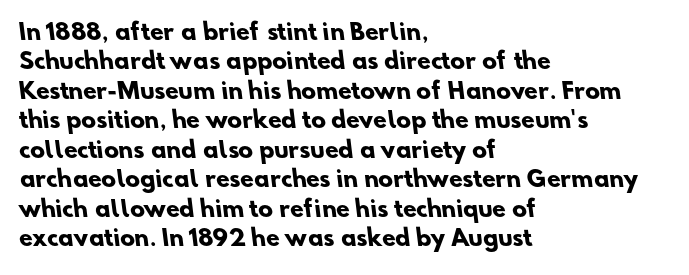
{"bold": "yes", "underline": "no", "align": "left", "line_spacing": "normal", "line_spacing_ratio": 1.34, "letter_spacing": "normal", "letter_spacing_em": 0.0, "glyph_px": 22}
